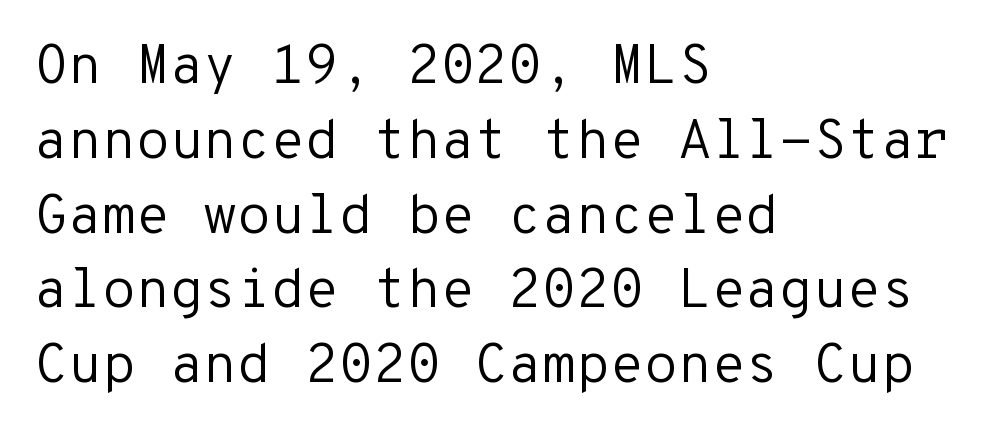
The image shows 55 px regular-weight sans-serif type, upright, monospaced; set left-aligned, normal line spacing (1.36x), normal letter spacing, not underlined; low stroke contrast and a medium x-height.
